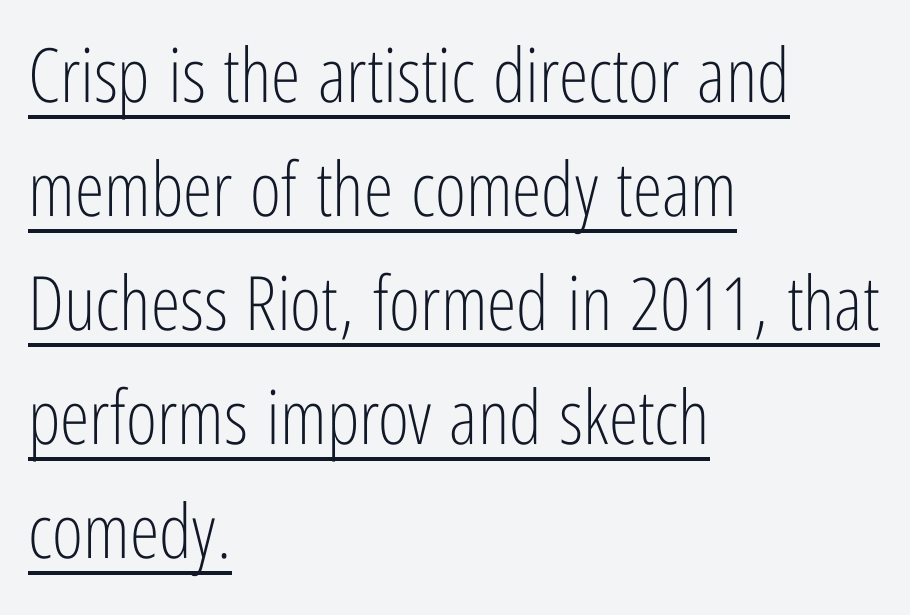
{"serif": "no", "italic": "no", "bold": "no", "weight": "light", "width": "condensed", "stroke_contrast": "low", "x_height": "medium", "monospaced": "no", "underline": "yes", "align": "left", "line_spacing": "normal", "line_spacing_ratio": 1.52, "letter_spacing": "normal", "letter_spacing_em": 0.0, "glyph_px": 75}
